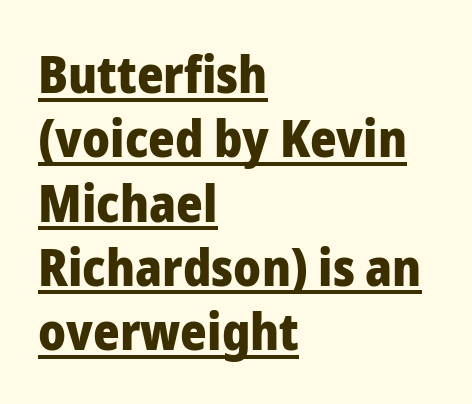
Q: Is the text bold? A: Yes.
Q: Is the text italic (slanted)? A: No, it is upright.
Q: Is the typeface a serif or a sans-serif typeface? A: Sans-serif.
Q: Is the text underlined? A: Yes.
Q: How is the paragraph aligned? A: Left-aligned.
Q: Is the spacing between letters normal or unusually wide? A: Normal.
Q: Is the spacing between lines tight, normal or loose? A: Normal.
Q: Width (condensed, normal, or wide)? A: Normal.
Q: Stroke contrast? A: Low.
Q: x-height? A: Medium.
Q: Monospaced? A: No.
